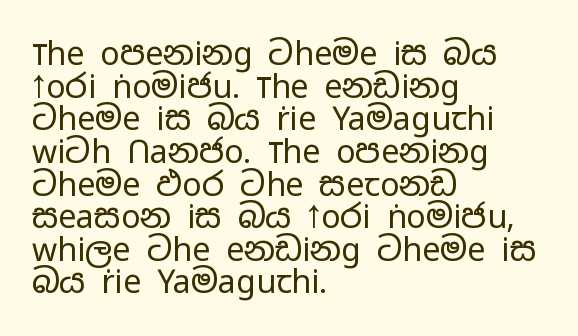
Q: Is the text bold? A: No.
Q: Is the text italic (slanted)? A: No, it is upright.
Q: Is the typeface a serif or a sans-serif typeface? A: Sans-serif.
Q: Is the text underlined? A: No.
Q: How is the paragraph aligned? A: Left-aligned.
Q: Is the spacing between letters normal or unusually wide? A: Normal.
Q: Is the spacing between lines tight, normal or loose? A: Tight.
Q: Width (condensed, normal, or wide)? A: Wide.
Q: Stroke contrast? A: Low.
Q: x-height? A: Medium.
Q: Monospaced? A: No.
